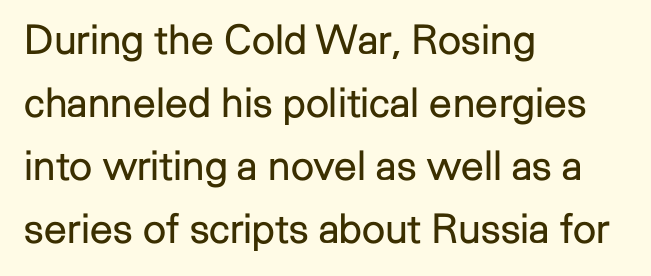
Q: Is the text bold? A: No.
Q: Is the text italic (slanted)? A: No, it is upright.
Q: Is the typeface a serif or a sans-serif typeface? A: Sans-serif.
Q: Is the text underlined? A: No.
Q: How is the paragraph aligned? A: Left-aligned.
Q: Is the spacing between letters normal or unusually wide? A: Normal.
Q: Is the spacing between lines tight, normal or loose? A: Normal.
Q: Width (condensed, normal, or wide)? A: Normal.
Q: Stroke contrast? A: Low.
Q: x-height? A: Medium.
Q: Monospaced? A: No.
